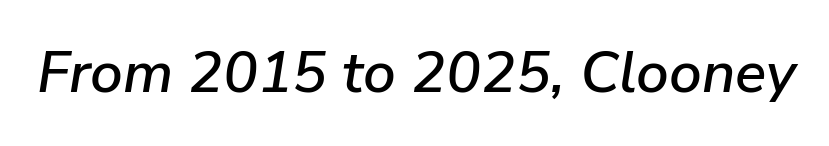
The image shows 58 px text type, italic (leaning right); set normal letter spacing, not underlined; low stroke contrast and a medium x-height.
